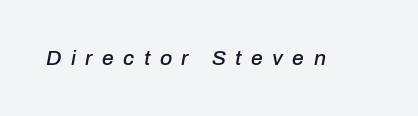
The axis of the letterforms is tilted away from vertical. The zone under the glyphs is completely vacant. Glyph-to-glyph distance is far greater than everyday printed text.
